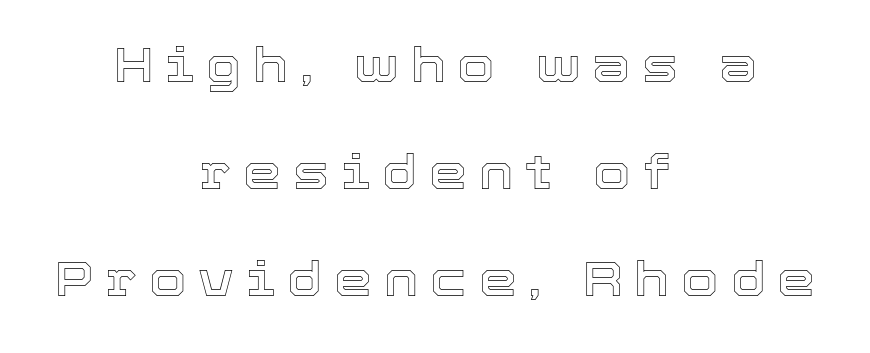
Typeset on center — no edge is straight. A clean baseline with only descenders dipping below it. Rendered with straight, roman letterforms. Loosely led — the rows are spread out. Does extra space separate the letters? Yes, quite a lot of it.
